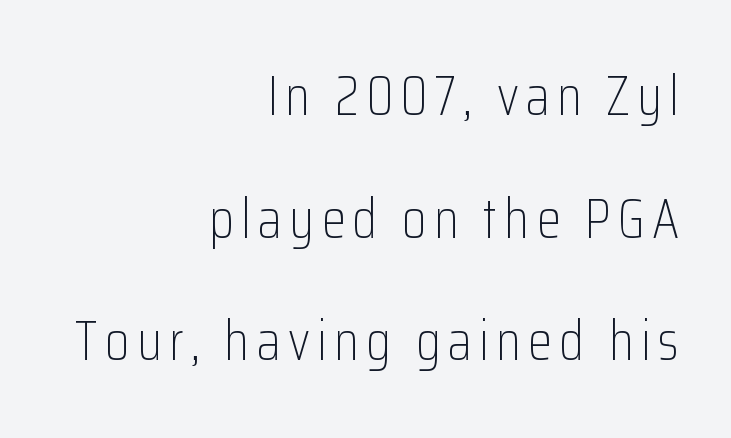
{"serif": "no", "italic": "no", "bold": "no", "weight": "light", "width": "condensed", "stroke_contrast": "low", "x_height": "medium", "monospaced": "no", "underline": "no", "align": "right", "line_spacing": "loose", "line_spacing_ratio": 2.23, "glyph_px": 55}
